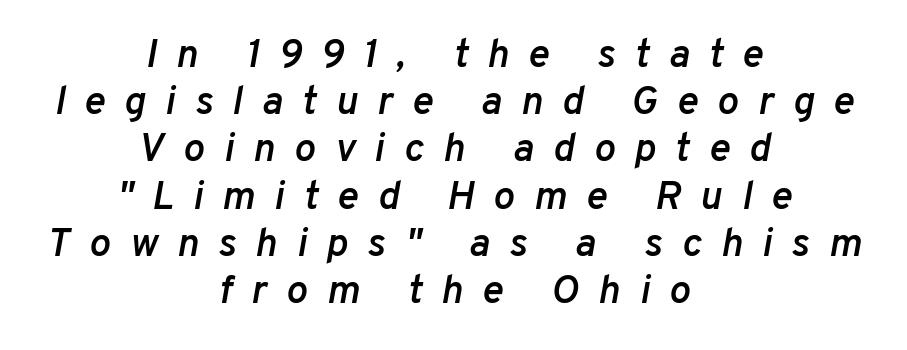
Each line is balanced around a shared central axis. A bare baseline throughout the passage. This is oblique type, the kind used for emphasis or titles. The rendering inserts visible extra space after every character. Strokes here are thickened, but only to semibold level. Think of a printed novel: that variable character pitch is what you see here.
